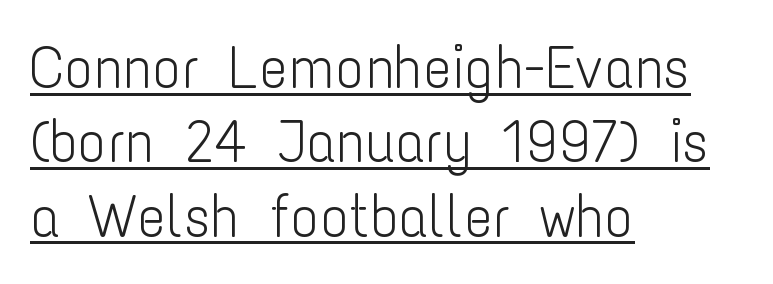
The typesetter has applied underlining to the passage shown. Spacing verdict: proportional, widths tailored to each character. No extra tracking has been applied to these lines. These lines are composed in type without serifs. The ragged edge is on the right, which tells us the setting is flush left. Each stroke keeps to a modest, everyday thickness or less.
